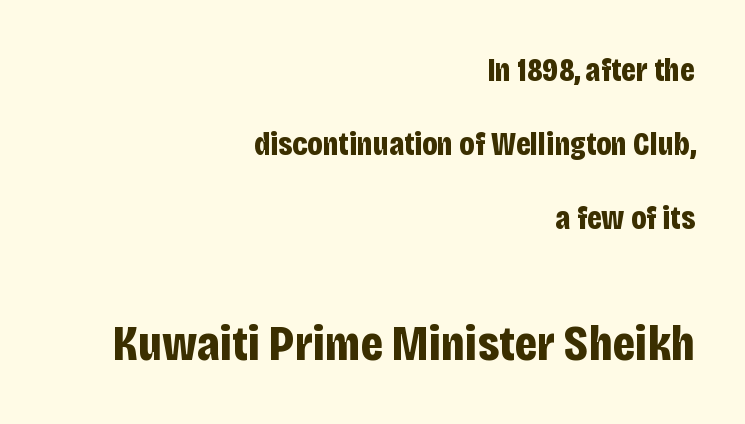
The image shows 50 px bold, condensed sans-serif type, upright; set right-aligned, loose line spacing (2.25x), normal letter spacing, not underlined; the second (bottom) block is 1.52x larger; low stroke contrast and a large x-height.
